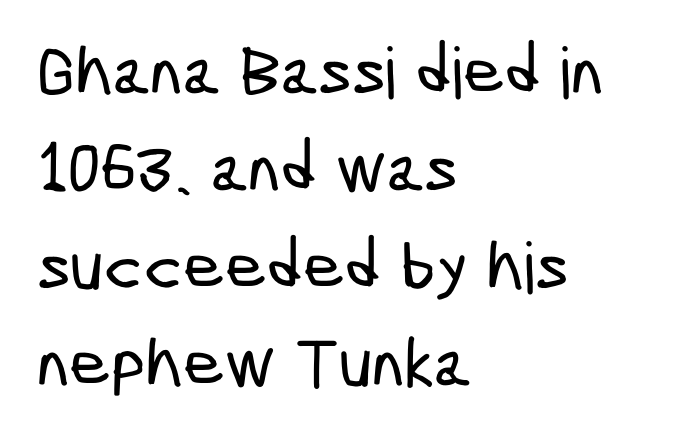
The image shows 71 px condensed sans-serif type; set left-aligned, normal line spacing (1.37x), normal letter spacing, not underlined; low stroke contrast and a medium x-height.
